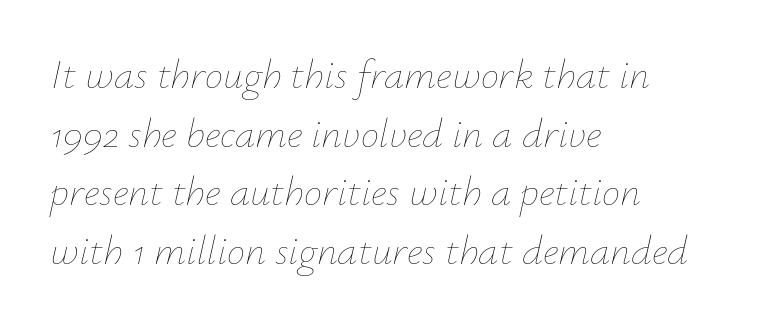
Q: Is the text bold? A: No.
Q: Is the text italic (slanted)? A: Yes, it leans right by about 12 degrees.
Q: Is the text underlined? A: No.
Q: How is the paragraph aligned? A: Left-aligned.
Q: Is the spacing between letters normal or unusually wide? A: Normal.
Q: Is the spacing between lines tight, normal or loose? A: Normal.
Q: Width (condensed, normal, or wide)? A: Normal.
Q: Stroke contrast? A: Low.
Q: x-height? A: Small.
Q: Monospaced? A: No.
